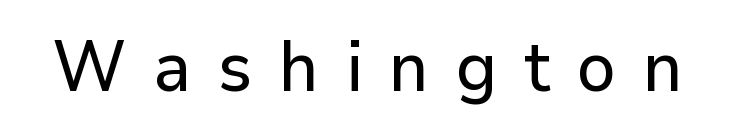
Q: Is the text italic (slanted)? A: No, it is upright.
Q: Is the typeface a serif or a sans-serif typeface? A: Sans-serif.
Q: Is the text underlined? A: No.
Q: Is the spacing between letters normal or unusually wide? A: Unusually wide.
Q: Width (condensed, normal, or wide)? A: Normal.
Q: Stroke contrast? A: Low.
Q: x-height? A: Medium.
Q: Monospaced? A: No.
